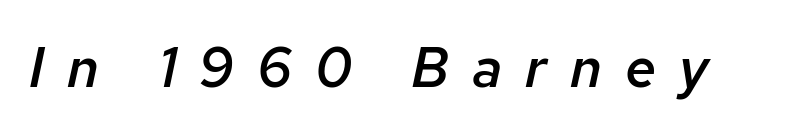
{"italic": "yes", "lean": "right", "slant_degrees": 12, "bold": "semi", "weight": "semibold", "width": "normal", "stroke_contrast": "low", "x_height": "medium", "monospaced": "no", "underline": "no", "letter_spacing": "wide", "letter_spacing_em": 0.41, "glyph_px": 56}
